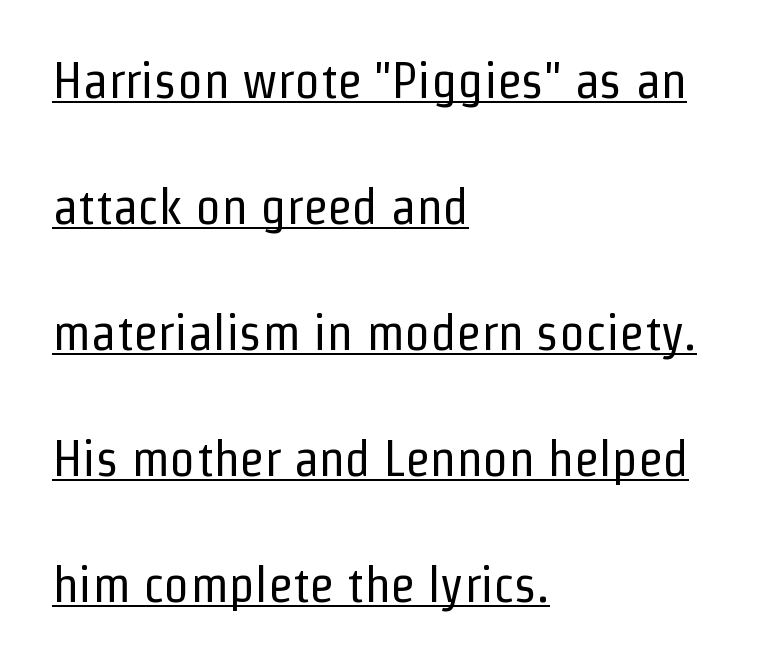
{"serif": "no", "italic": "no", "bold": "no", "weight": "regular", "width": "condensed", "stroke_contrast": "low", "x_height": "medium", "monospaced": "no", "underline": "yes", "align": "left", "line_spacing": "loose", "line_spacing_ratio": 2.47, "letter_spacing": "normal", "letter_spacing_em": 0.0, "glyph_px": 51}
